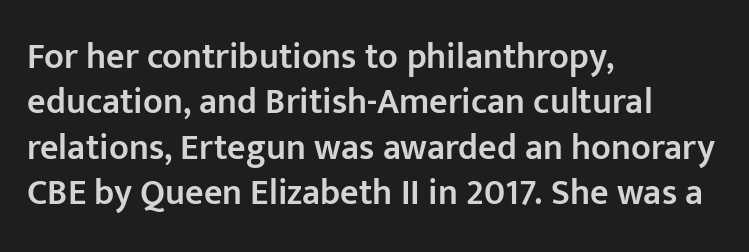
Q: Is the text bold? A: Semi-bold.
Q: Is the text italic (slanted)? A: No, it is upright.
Q: Is the typeface a serif or a sans-serif typeface? A: Sans-serif.
Q: Is the text underlined? A: No.
Q: How is the paragraph aligned? A: Left-aligned.
Q: Is the spacing between letters normal or unusually wide? A: Normal.
Q: Is the spacing between lines tight, normal or loose? A: Normal.
Q: Width (condensed, normal, or wide)? A: Normal.
Q: Stroke contrast? A: Low.
Q: x-height? A: Medium.
Q: Monospaced? A: No.
